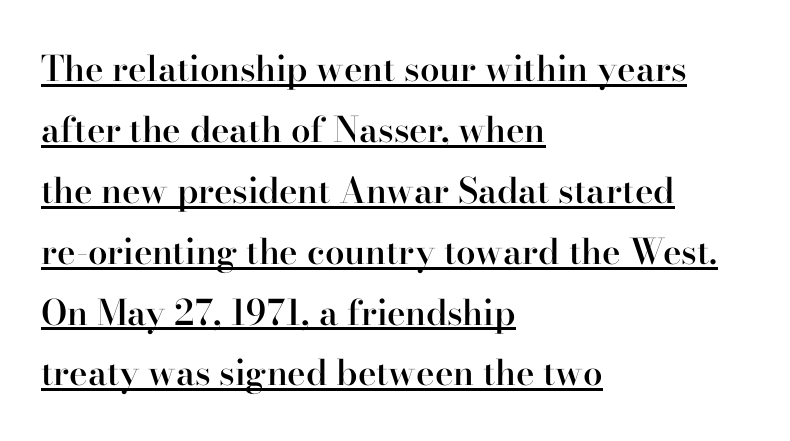
Q: Is the text bold? A: Semi-bold.
Q: Is the text italic (slanted)? A: No, it is upright.
Q: Is the typeface a serif or a sans-serif typeface? A: Serif.
Q: Is the text underlined? A: Yes.
Q: How is the paragraph aligned? A: Left-aligned.
Q: Is the spacing between letters normal or unusually wide? A: Normal.
Q: Width (condensed, normal, or wide)? A: Normal.
Q: Stroke contrast? A: High.
Q: x-height? A: Small.
Q: Monospaced? A: No.
